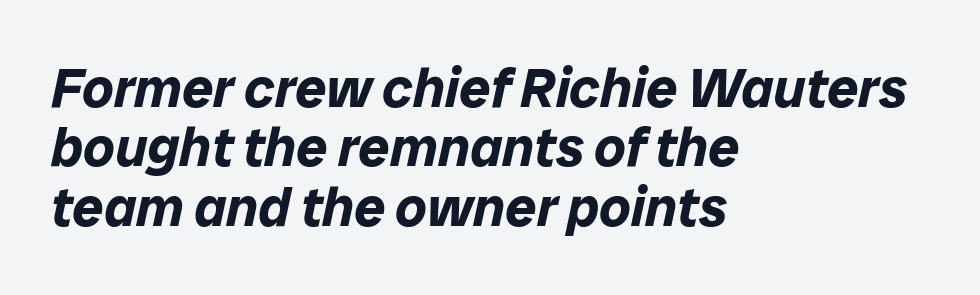
{"italic": "yes", "lean": "right", "slant_degrees": 12, "bold": "yes", "weight": "bold", "width": "normal", "stroke_contrast": "low", "x_height": "medium", "monospaced": "no", "underline": "no", "align": "left", "line_spacing": "tight", "line_spacing_ratio": 1.08, "letter_spacing": "normal", "letter_spacing_em": 0.0, "glyph_px": 55}
